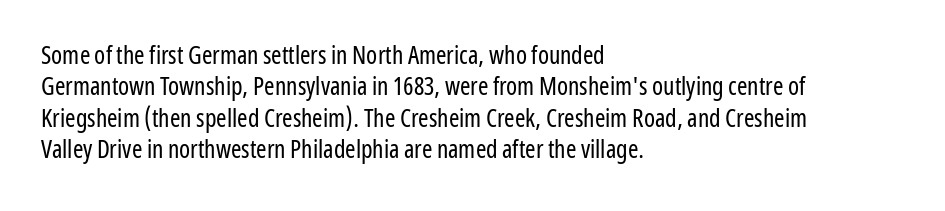
No letter is thick-stroked: the sample isn't bold. This is roman type, the default non-slanted kind. One glance says typical: line gaps are just what's usual. Plain, unruled lines of type. This sample is left-justified, so line endings fall wherever the words run out.
